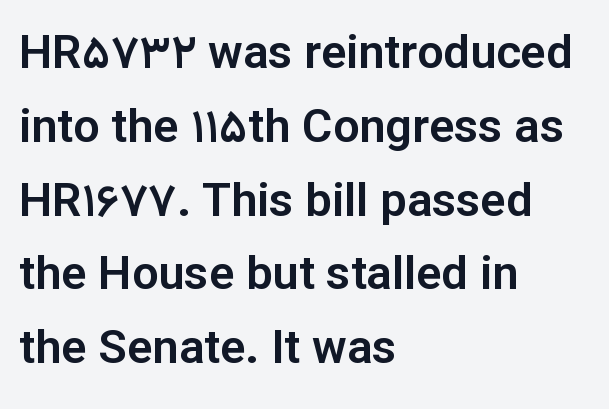
Q: Is the text italic (slanted)? A: No, it is upright.
Q: Is the typeface a serif or a sans-serif typeface? A: Sans-serif.
Q: Is the text underlined? A: No.
Q: How is the paragraph aligned? A: Left-aligned.
Q: Is the spacing between letters normal or unusually wide? A: Normal.
Q: Is the spacing between lines tight, normal or loose? A: Normal.
Q: Width (condensed, normal, or wide)? A: Normal.
Q: Stroke contrast? A: Low.
Q: x-height? A: Medium.
Q: Monospaced? A: No.
